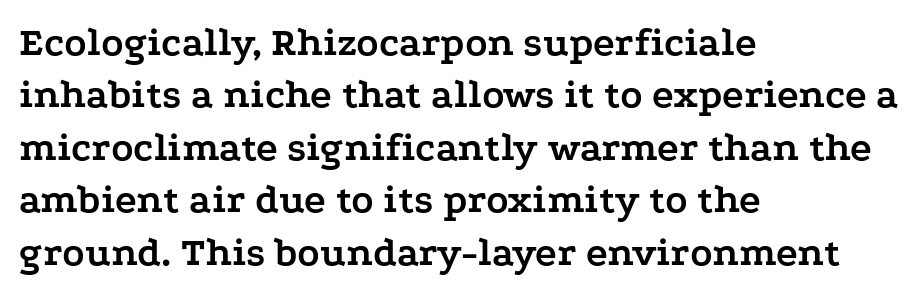
Each row of text sits above clean, open space. Nobody touched the tracking dial on this one. You'd pick this weight for a headline — it's a proper bold. The face used here is seriffed, in the tradition of book romans. You can tell it's not italic because the verticals are truly vertical.
